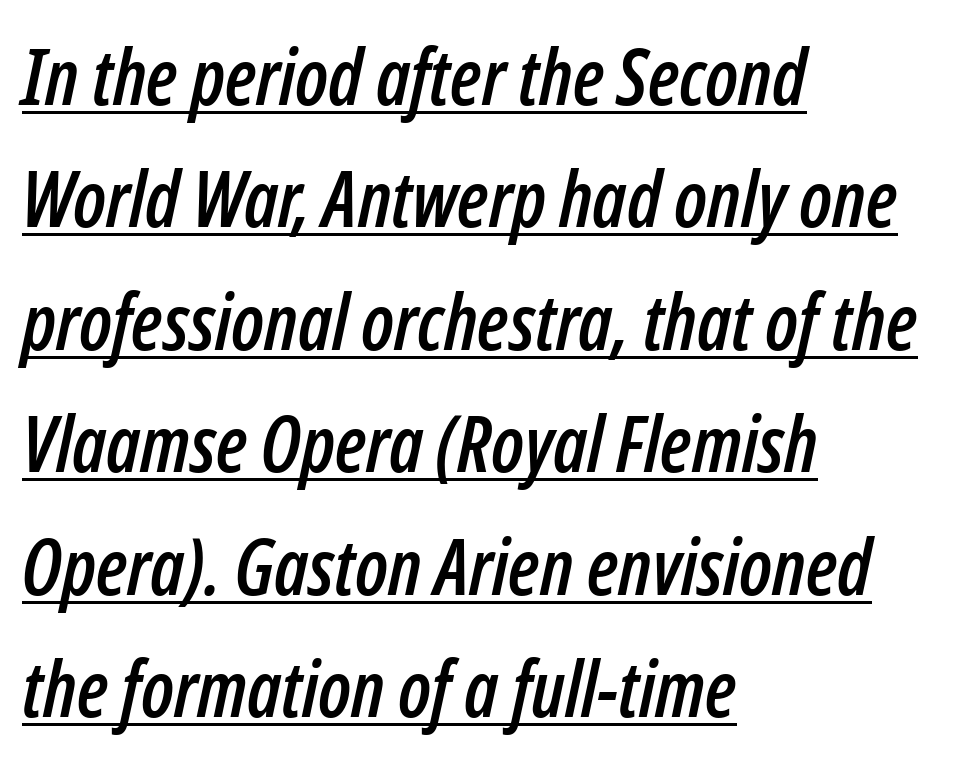
The image shows 77 px condensed type, italic (leaning right); set left-aligned, normal line spacing (1.59x), normal letter spacing, underlined; low stroke contrast and a medium x-height.
